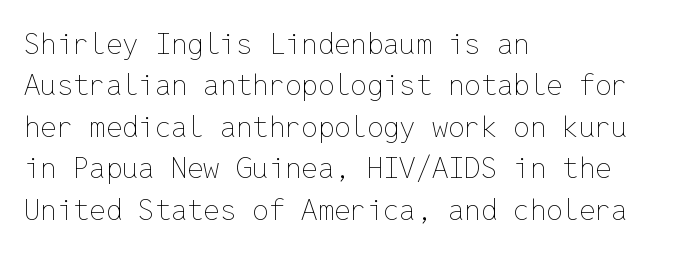
The passage shown has conventional tracking throughout. Italic: no, the glyphs are upright roman. What's the leading like? Ordinary, nothing unusual. The gap between lines stays unmarked.
